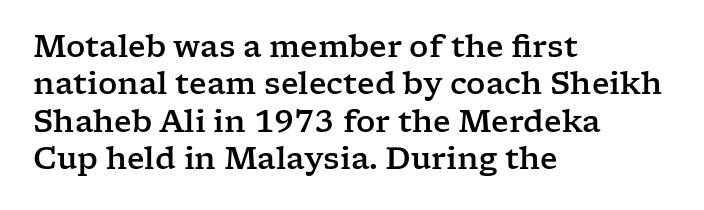
{"serif": "yes", "italic": "no", "width": "wide", "stroke_contrast": "low", "x_height": "medium", "monospaced": "no", "underline": "no", "align": "left", "line_spacing": "normal", "line_spacing_ratio": 1.25, "letter_spacing": "normal", "letter_spacing_em": 0.0, "glyph_px": 30}
